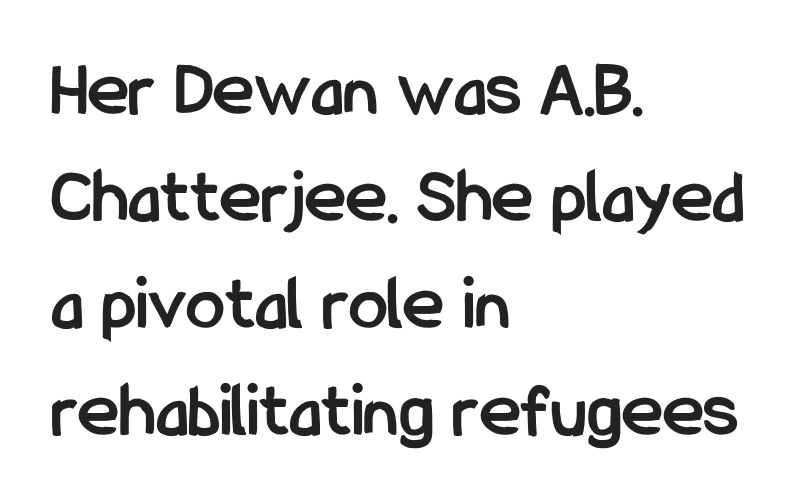
{"serif": "no", "italic": "no", "bold": "yes", "weight": "semibold", "width": "condensed", "stroke_contrast": "low", "x_height": "medium", "monospaced": "no", "underline": "no", "align": "left", "line_spacing": "normal", "line_spacing_ratio": 1.37, "letter_spacing": "normal", "letter_spacing_em": 0.0, "glyph_px": 78}
